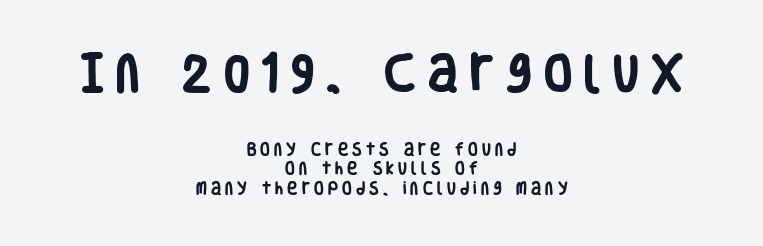
The image shows 41 px heavy, condensed sans-serif type, upright; set centered, normal line spacing (1.39x), unusually wide letter spacing (+0.3 em), not underlined; the first (top) block is 2.93x larger; low stroke contrast and a large x-height.
